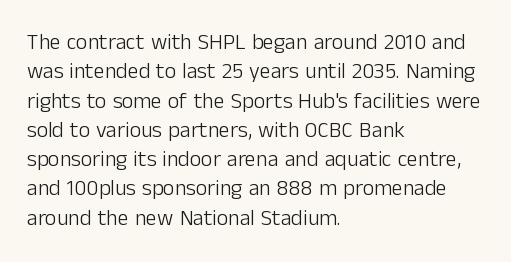
Q: Is the text bold? A: No.
Q: Is the text italic (slanted)? A: No, it is upright.
Q: Is the text underlined? A: No.
Q: How is the paragraph aligned? A: Left-aligned.
Q: Is the spacing between letters normal or unusually wide? A: Normal.
Q: Is the spacing between lines tight, normal or loose? A: Normal.
